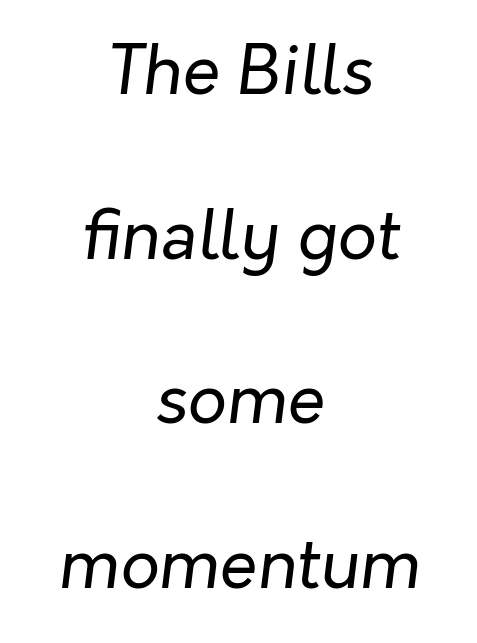
The letterforms sit shoulder to shoulder at normal distance. The rendering applies a slant to the glyphs. The cut favours lightness, reaching ordinary text weight at its darkest. Teacher's note: observe the equal gaps on both sides — that is centered alignment.
